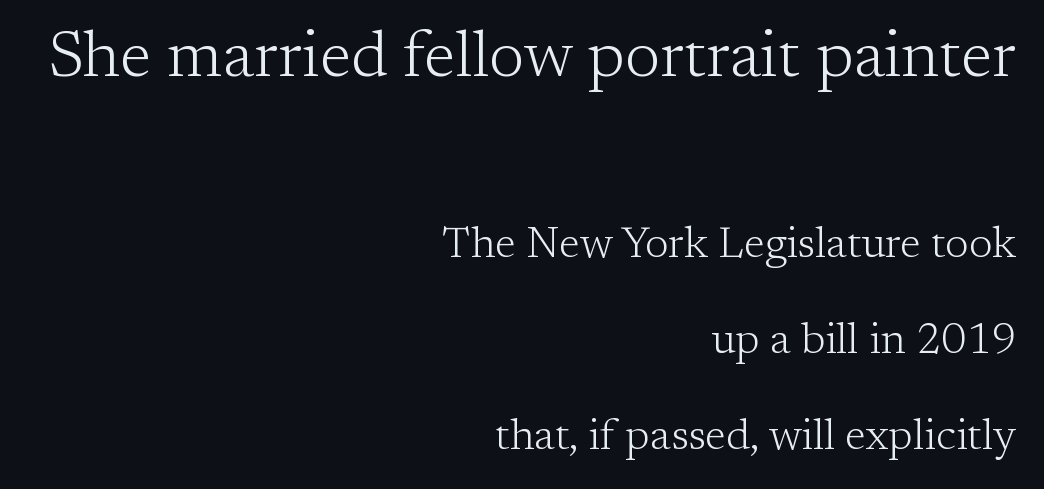
{"serif": "yes", "italic": "no", "bold": "no", "weight": "light", "width": "normal", "stroke_contrast": "low", "x_height": "medium", "monospaced": "no", "underline": "no", "align": "right", "line_spacing": "loose", "line_spacing_ratio": 2.23, "letter_spacing": "normal", "letter_spacing_em": 0.0, "larger_block": "first", "size_ratio": 1.51, "glyph_px": 65}
